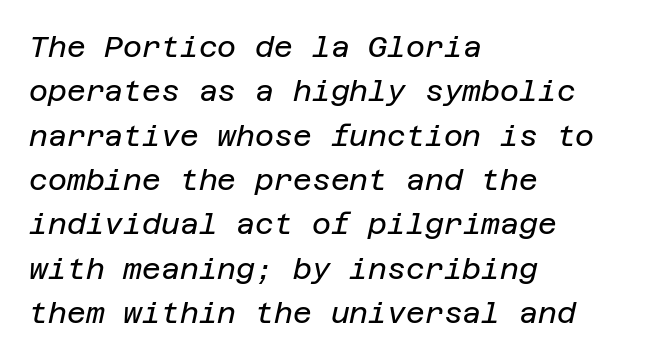
No extra ink here — the face is not bold. Leading matches the norm, producing a regular column. The area under the type is left untouched. Is the letter spacing exaggerated? No — it looks like the ordinary default.
